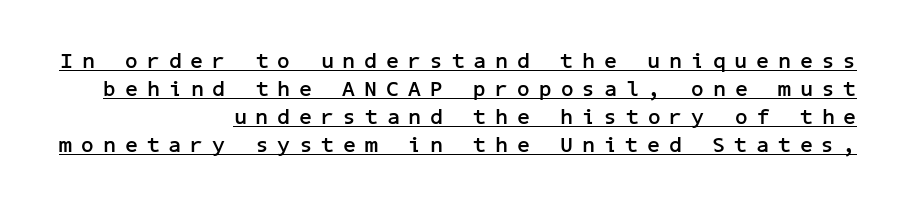
{"italic": "no", "bold": "yes", "underline": "yes", "align": "right", "line_spacing": "normal", "line_spacing_ratio": 1.27, "letter_spacing": "wide", "letter_spacing_em": 0.42, "glyph_px": 22}
